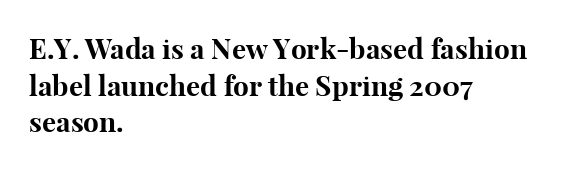
The image shows 28 px bold serif type, upright; set left-aligned, normal line spacing (1.31x), normal letter spacing, not underlined; high stroke contrast and a medium x-height.
